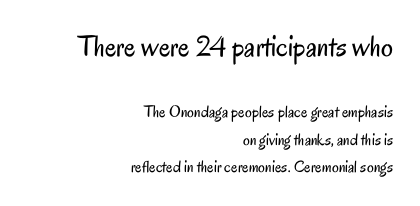
The image shows 30 px regular-weight, condensed sans-serif type, upright; set right-aligned, normal line spacing (1.63x), normal letter spacing, not underlined; the first (top) block is 1.76x larger; low stroke contrast and a small x-height.
